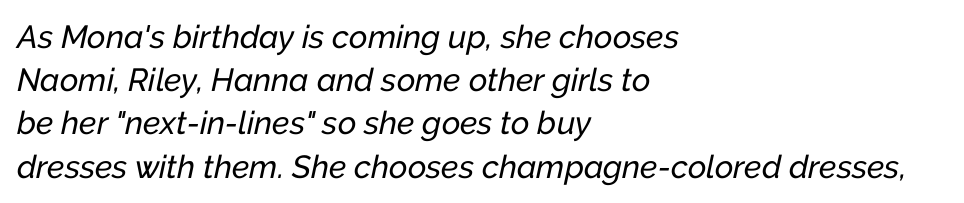
{"italic": "yes", "lean": "right", "slant_degrees": 12, "width": "normal", "stroke_contrast": "low", "x_height": "medium", "monospaced": "no", "underline": "no", "align": "left", "line_spacing": "normal", "line_spacing_ratio": 1.35, "letter_spacing": "normal", "letter_spacing_em": 0.0, "glyph_px": 32}
